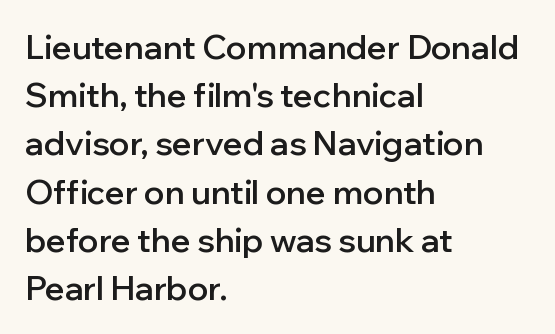
The image shows 33 px semibold sans-serif type, upright; set left-aligned, normal line spacing (1.46x), normal letter spacing, not underlined; low stroke contrast and a medium x-height.
